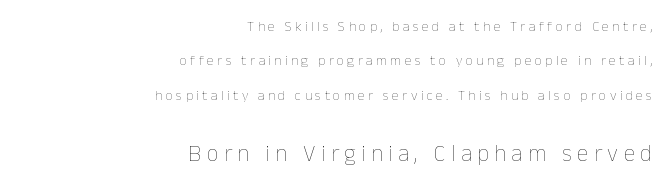
Q: Is the text bold? A: No.
Q: Is the text italic (slanted)? A: No, it is upright.
Q: Is the text underlined? A: No.
Q: How is the paragraph aligned? A: Right-aligned.
Q: Is the spacing between letters normal or unusually wide? A: Unusually wide.
Q: Is the spacing between lines tight, normal or loose? A: Loose.
Q: Which block of text is set in a larger size, the first (top) or the second (bottom)? A: The second (bottom) one.
